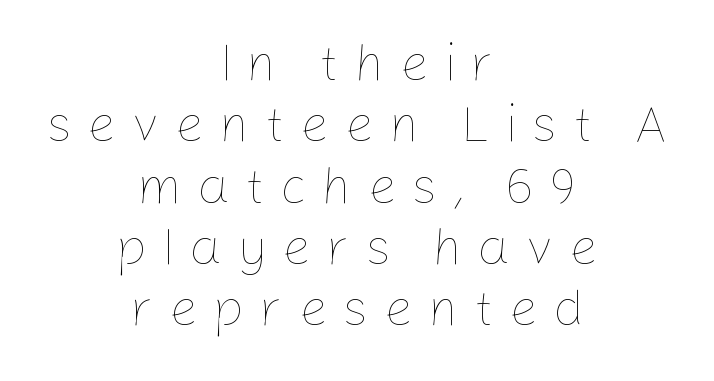
Ink coverage per letter is moderate at most. You could not count columns in this text — the font is proportionally spaced. The axis of the letterforms is exactly vertical. These lines have a slow, spaced-out rhythm from letter to letter. This sample is center-justified, so both line endings float freely. A clean baseline with only descenders dipping below it.
